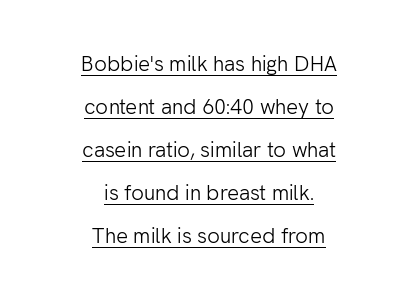
The image shows 21 px text type, upright; set centered, loose line spacing (2.05x), normal letter spacing, underlined.
